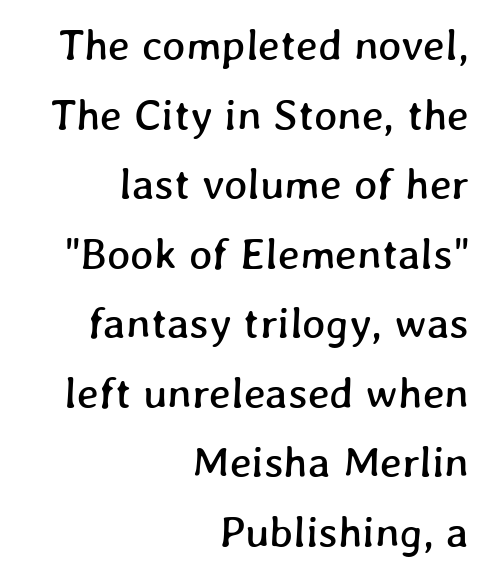
Each new line begins a customary step beneath the previous one. Letter spacing: default. Proportional: the letters do not fall into vertical columns. Lines of text with bare space underneath.
